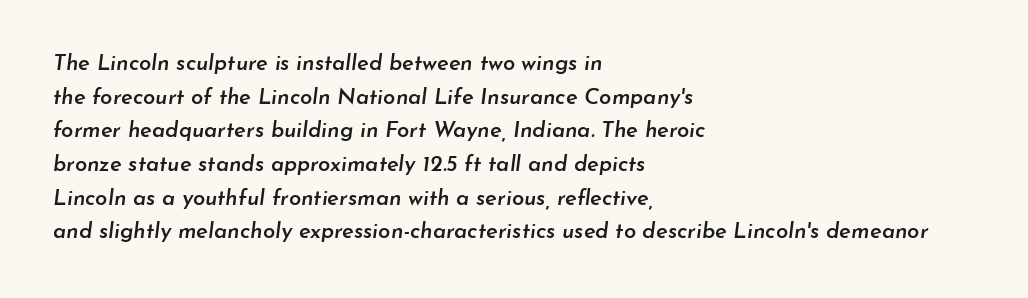
{"italic": "yes", "lean": "right", "slant_degrees": 7, "bold": "semi", "underline": "no", "align": "left", "line_spacing": "normal", "line_spacing_ratio": 1.53, "letter_spacing": "normal", "letter_spacing_em": 0.0, "glyph_px": 22}
